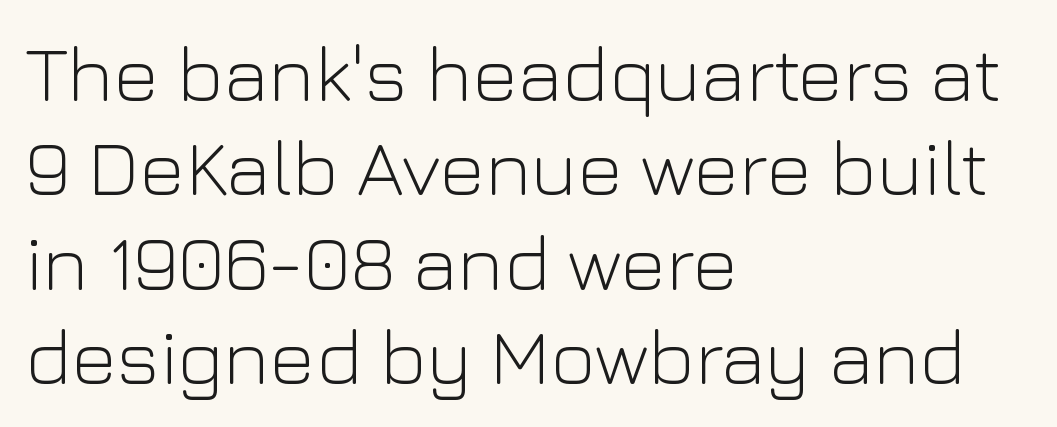
Q: Is the text bold? A: No.
Q: Is the text italic (slanted)? A: No, it is upright.
Q: Is the typeface a serif or a sans-serif typeface? A: Sans-serif.
Q: Is the text underlined? A: No.
Q: How is the paragraph aligned? A: Left-aligned.
Q: Is the spacing between letters normal or unusually wide? A: Normal.
Q: Width (condensed, normal, or wide)? A: Normal.
Q: Stroke contrast? A: Low.
Q: x-height? A: Medium.
Q: Monospaced? A: No.
